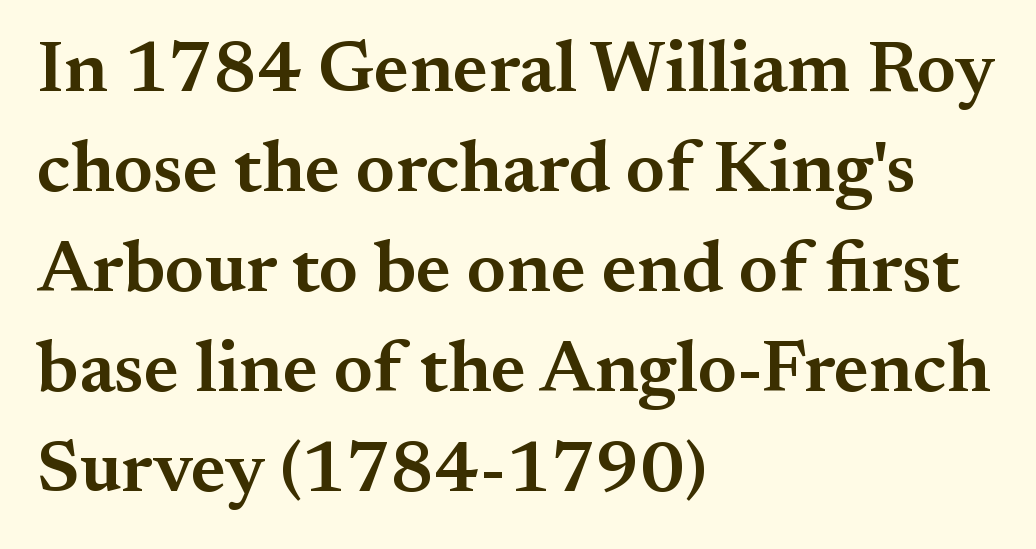
The image shows 73 px semibold serif type, upright; set left-aligned, normal line spacing (1.37x), normal letter spacing, not underlined; medium stroke contrast and a small x-height.
